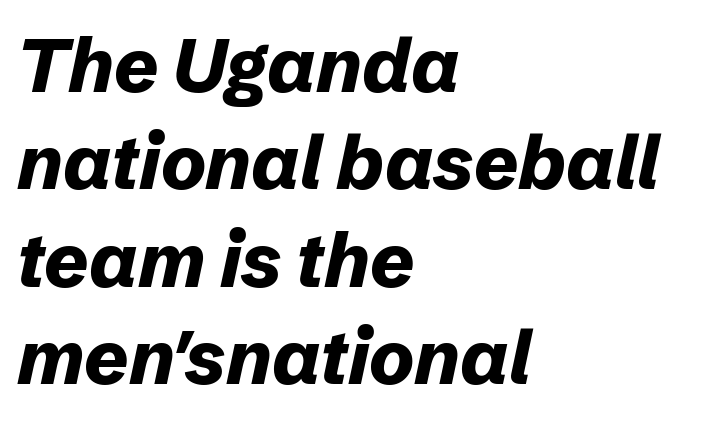
These lines were composed using italics. Layout note: lines flush left. Short note: letters normally spaced. The baseline area is clear. Compared with typical paragraphs, the rows here are spaced about the same. Compared with an ordinary text face, these strokes are far heavier — a full bold.
